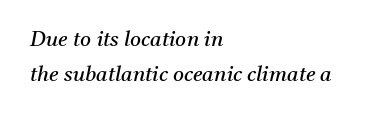
{"italic": "yes", "lean": "right", "slant_degrees": 11, "bold": "no", "underline": "no", "align": "left", "line_spacing": "normal", "line_spacing_ratio": 1.68, "letter_spacing": "normal", "letter_spacing_em": 0.0, "glyph_px": 21}
